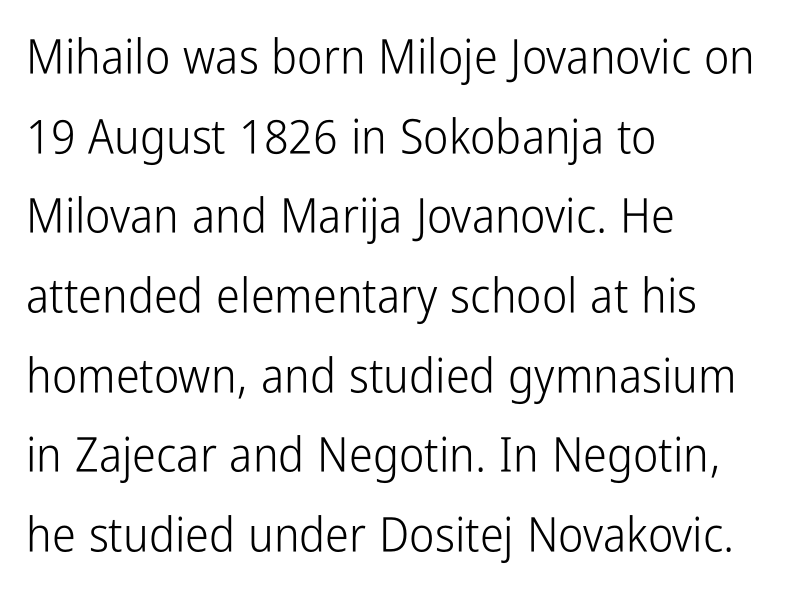
Q: Is the text bold? A: No.
Q: Is the text italic (slanted)? A: No, it is upright.
Q: Is the typeface a serif or a sans-serif typeface? A: Sans-serif.
Q: Is the text underlined? A: No.
Q: How is the paragraph aligned? A: Left-aligned.
Q: Is the spacing between letters normal or unusually wide? A: Normal.
Q: Is the spacing between lines tight, normal or loose? A: Normal.
Q: Width (condensed, normal, or wide)? A: Condensed.
Q: Stroke contrast? A: Low.
Q: x-height? A: Medium.
Q: Monospaced? A: No.
